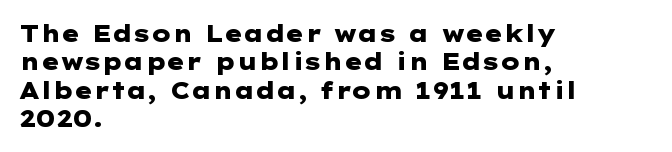
{"italic": "no", "bold": "yes", "underline": "no", "align": "left", "line_spacing_ratio": 1.23, "letter_spacing": "normal", "letter_spacing_em": 0.0, "glyph_px": 23}
